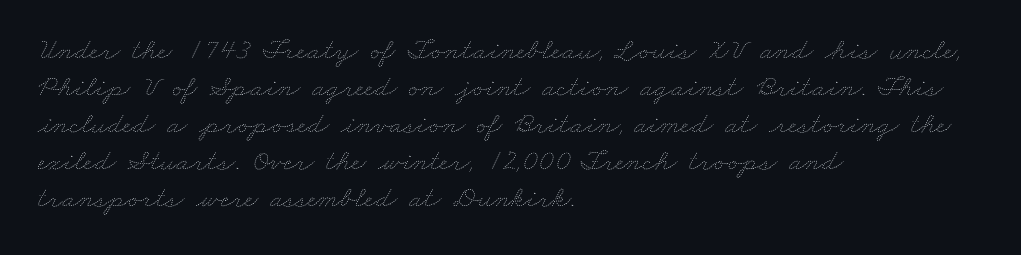
Rule under the text: the space is simply empty. Heaviness? Minimal to ordinary, like unemphasized prose. The rendering keeps characters at their native spacing. The compositor pushed each line to the left boundary. Is this a fixed-width face? No — the glyphs have proportional, varying widths.
